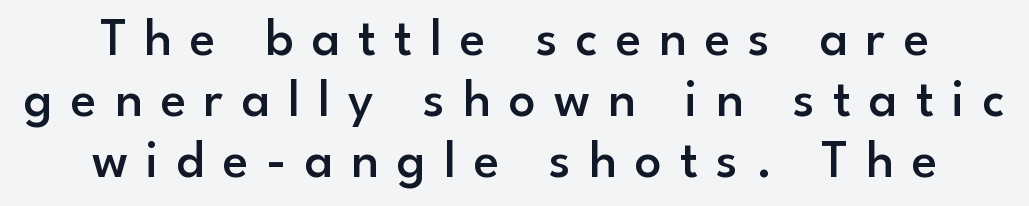
Does the lettering tilt? It doesn't — this is upright. Characters follow at a spacing far wider than the type designer built in. The face used here is a semibold: visibly heavier than regular, lighter than bold. Underline: absent. Note: no serifs on the glyphs.
